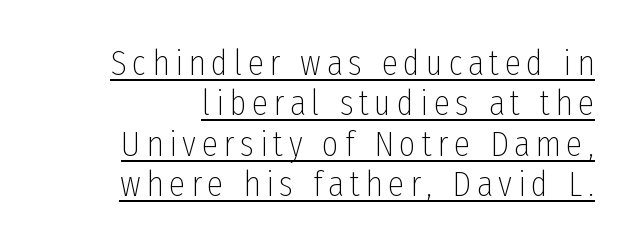
{"serif": "no", "italic": "no", "bold": "no", "weight": "thin", "width": "condensed", "stroke_contrast": "low", "x_height": "medium", "monospaced": "no", "underline": "yes", "line_spacing": "tight", "line_spacing_ratio": 1.12, "glyph_px": 36}
